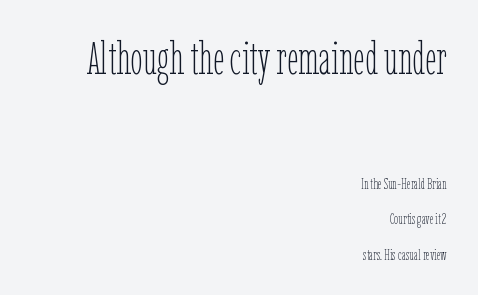
Layout note: lines flush right. Character widths vary here, with narrow letters taking less room than wide ones. The foot of each line stays bare and open. There is no visible air inserted between adjacent glyphs. You can tell it's not italic because the verticals are truly vertical.
